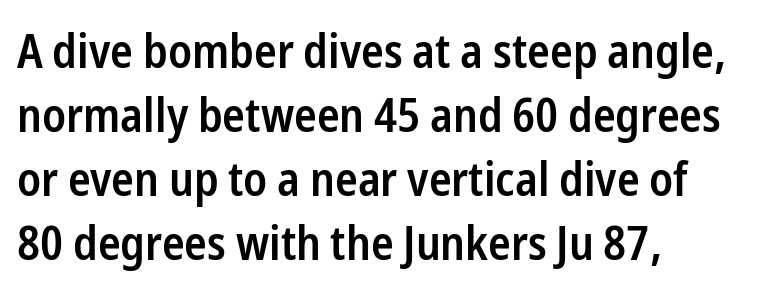
The designer went with a sans here, leaving each stem footless. Think of a printed novel: that variable character pitch is what you see here. Does the copy run flush right? No — it runs flush left. Every letter is mildly thick-stroked: semibold rather than bold. The lettering stays uniformly vertical, giving the passage a roman look. Each word holds together tightly as a unit, with standard inter-letter gaps.
